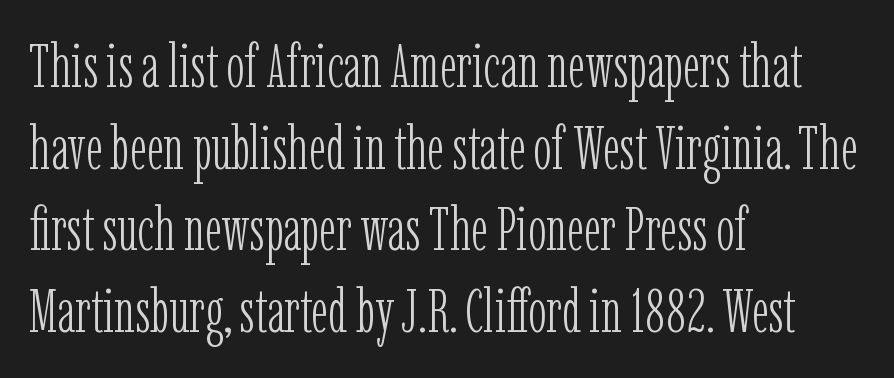
The image shows 61 px light, condensed serif type, upright; set left-aligned, normal line spacing (1.34x), normal letter spacing, not underlined; low stroke contrast and a medium x-height.
